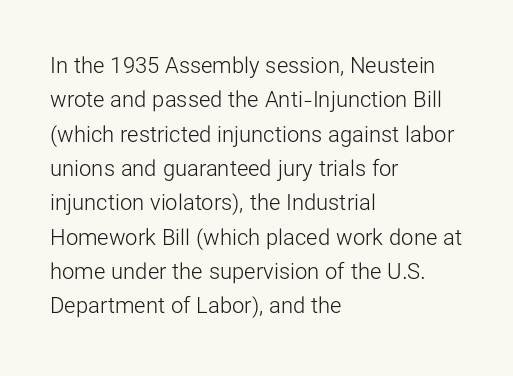
{"italic": "no", "bold": "no", "underline": "no", "align": "left", "line_spacing": "normal", "line_spacing_ratio": 1.56, "letter_spacing": "normal", "letter_spacing_em": 0.0, "glyph_px": 22}
